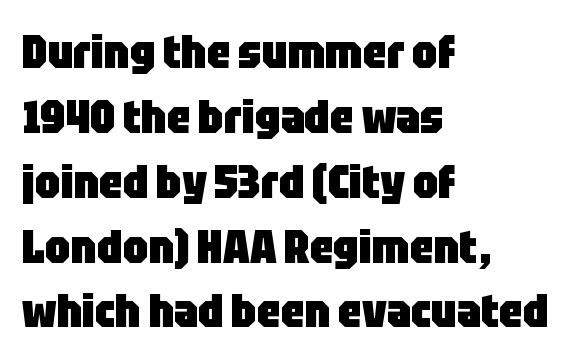
{"serif": "no", "italic": "no", "bold": "yes", "weight": "heavy", "width": "condensed", "stroke_contrast": "low", "x_height": "large", "monospaced": "no", "underline": "no", "align": "left", "line_spacing": "normal", "line_spacing_ratio": 1.41, "letter_spacing": "normal", "letter_spacing_em": 0.0, "glyph_px": 46}
